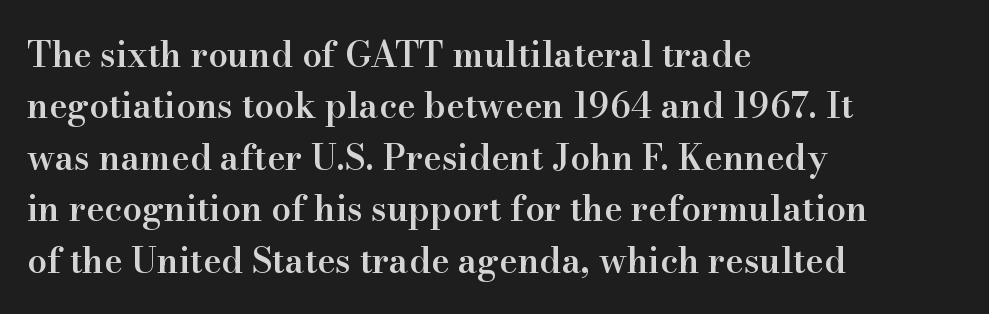
{"serif": "yes", "italic": "no", "bold": "semi", "weight": "semibold", "width": "normal", "stroke_contrast": "high", "x_height": "small", "monospaced": "no", "underline": "no", "align": "left", "line_spacing": "normal", "line_spacing_ratio": 1.47, "letter_spacing": "normal", "letter_spacing_em": 0.0, "glyph_px": 35}
